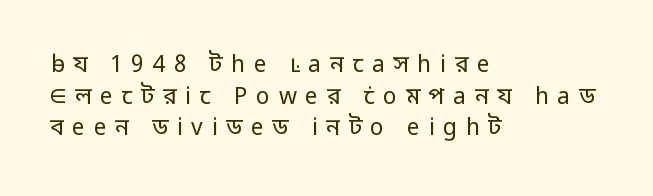
The image shows 23 px text type, upright; set left-aligned, normal line spacing (1.38x), unusually wide letter spacing (+0.37 em), not underlined.
